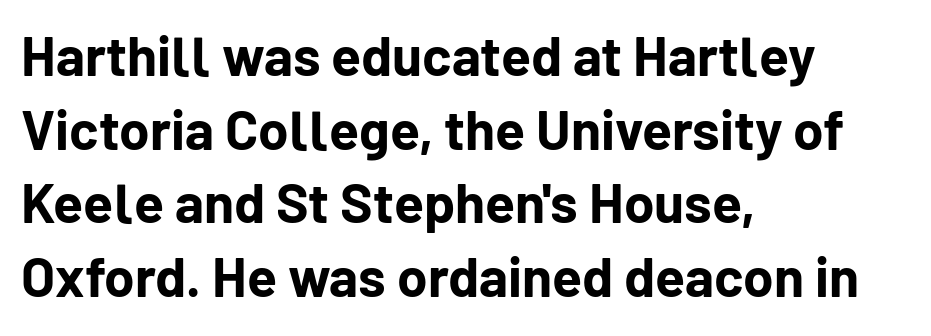
Q: Is the text bold? A: Yes.
Q: Is the text italic (slanted)? A: No, it is upright.
Q: Is the typeface a serif or a sans-serif typeface? A: Sans-serif.
Q: Is the text underlined? A: No.
Q: How is the paragraph aligned? A: Left-aligned.
Q: Is the spacing between letters normal or unusually wide? A: Normal.
Q: Is the spacing between lines tight, normal or loose? A: Normal.
Q: Width (condensed, normal, or wide)? A: Normal.
Q: Stroke contrast? A: Low.
Q: x-height? A: Medium.
Q: Monospaced? A: No.
